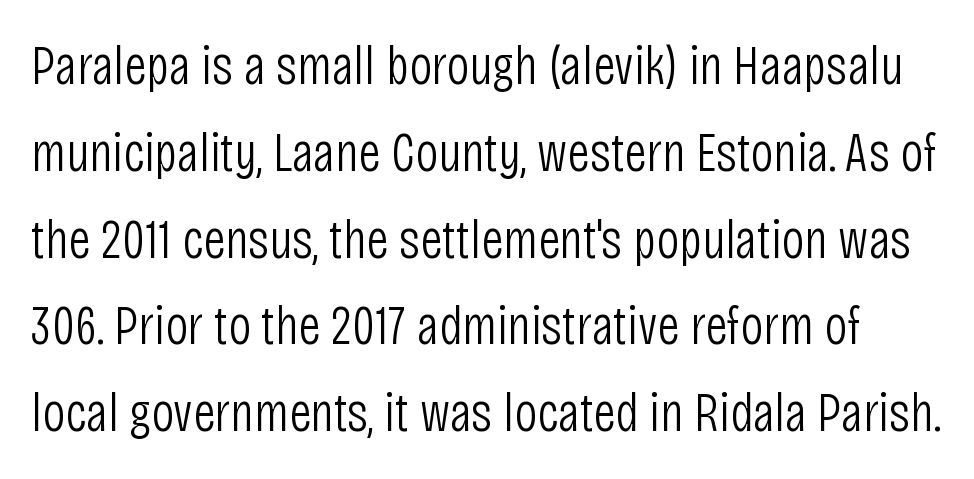
I'd call this a sans setting — the letters go barefoot. The type sits square on the baseline with zero lean. Proportional: the letters do not fall into vertical columns. Is the stroke heavy? The answer is a plain regular-or-lighter.
